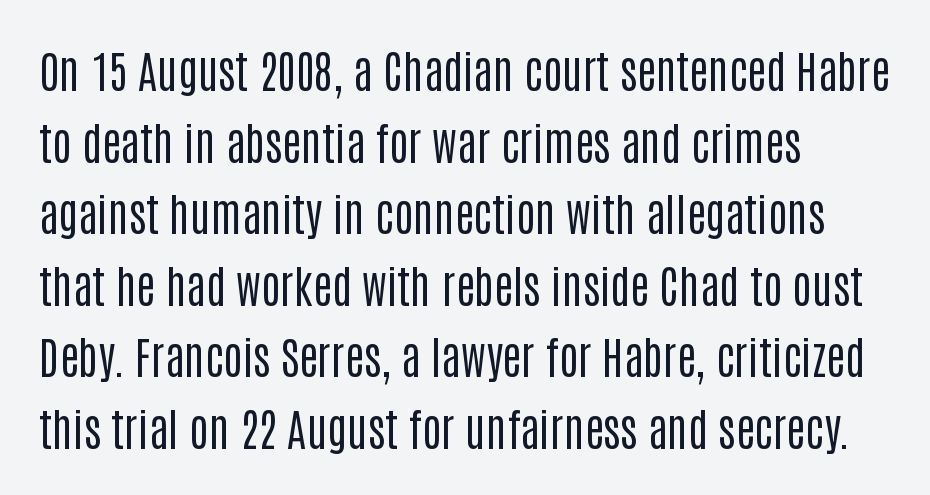
The image shows 45 px regular-weight, condensed sans-serif type, upright; set left-aligned, normal line spacing (1.59x), normal letter spacing, not underlined; low stroke contrast and a large x-height.
